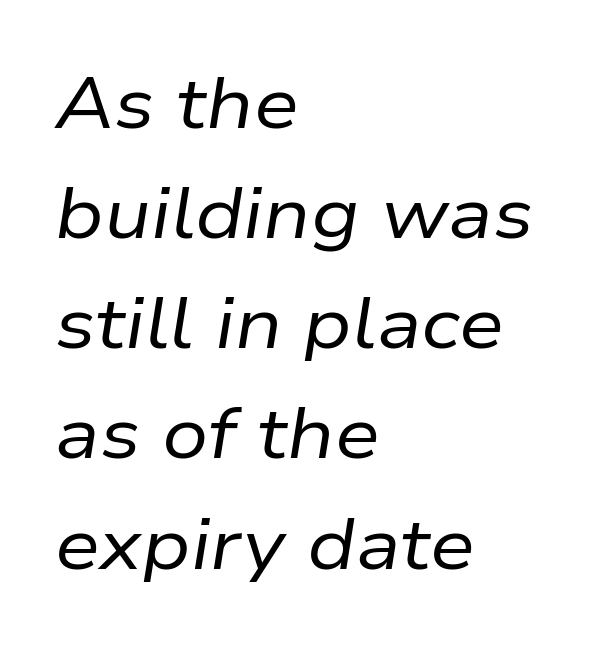
{"italic": "yes", "lean": "right", "slant_degrees": 9, "bold": "no", "weight": "regular", "width": "normal", "stroke_contrast": "low", "x_height": "medium", "monospaced": "no", "underline": "no", "align": "left", "line_spacing": "normal", "line_spacing_ratio": 1.53, "letter_spacing": "normal", "letter_spacing_em": 0.0, "glyph_px": 72}
